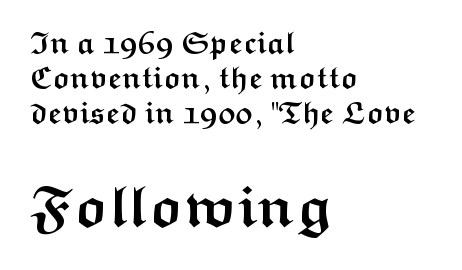
Q: Is the text bold? A: Yes.
Q: Is the text italic (slanted)? A: No, it is upright.
Q: Is the typeface a serif or a sans-serif typeface? A: Sans-serif.
Q: Is the text underlined? A: No.
Q: How is the paragraph aligned? A: Left-aligned.
Q: Is the spacing between letters normal or unusually wide? A: Normal.
Q: Which block of text is set in a larger size, the first (top) or the second (bottom)? A: The second (bottom) one.
Q: Width (condensed, normal, or wide)? A: Wide.
Q: Stroke contrast? A: Medium.
Q: x-height? A: Medium.
Q: Monospaced? A: No.
